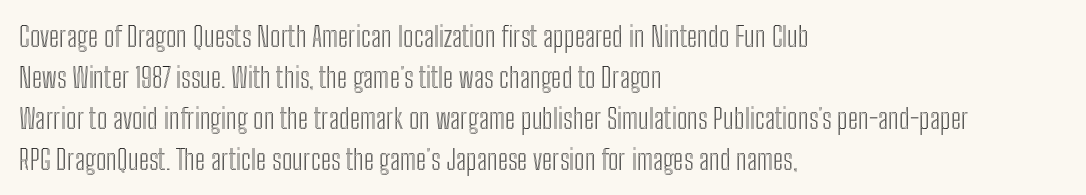
Q: Is the text italic (slanted)? A: No, it is upright.
Q: Is the text underlined? A: No.
Q: How is the paragraph aligned? A: Left-aligned.
Q: Is the spacing between letters normal or unusually wide? A: Normal.
Q: Is the spacing between lines tight, normal or loose? A: Normal.
Q: Width (condensed, normal, or wide)? A: Condensed.
Q: x-height? A: Medium.
Q: Monospaced? A: No.
